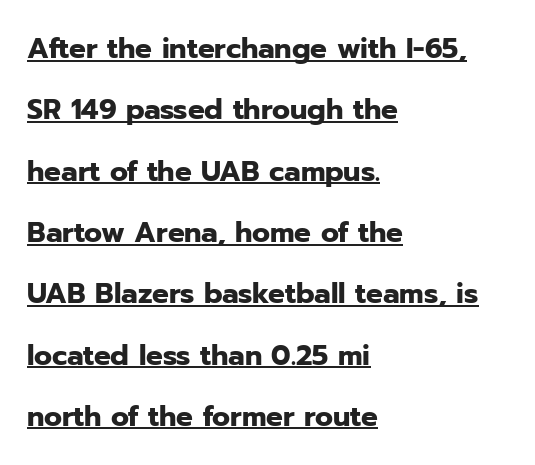
Q: Is the text bold? A: Yes.
Q: Is the text italic (slanted)? A: No, it is upright.
Q: Is the typeface a serif or a sans-serif typeface? A: Sans-serif.
Q: Is the text underlined? A: Yes.
Q: How is the paragraph aligned? A: Left-aligned.
Q: Is the spacing between letters normal or unusually wide? A: Normal.
Q: Is the spacing between lines tight, normal or loose? A: Loose.
Q: Width (condensed, normal, or wide)? A: Normal.
Q: Stroke contrast? A: Low.
Q: x-height? A: Medium.
Q: Monospaced? A: No.
